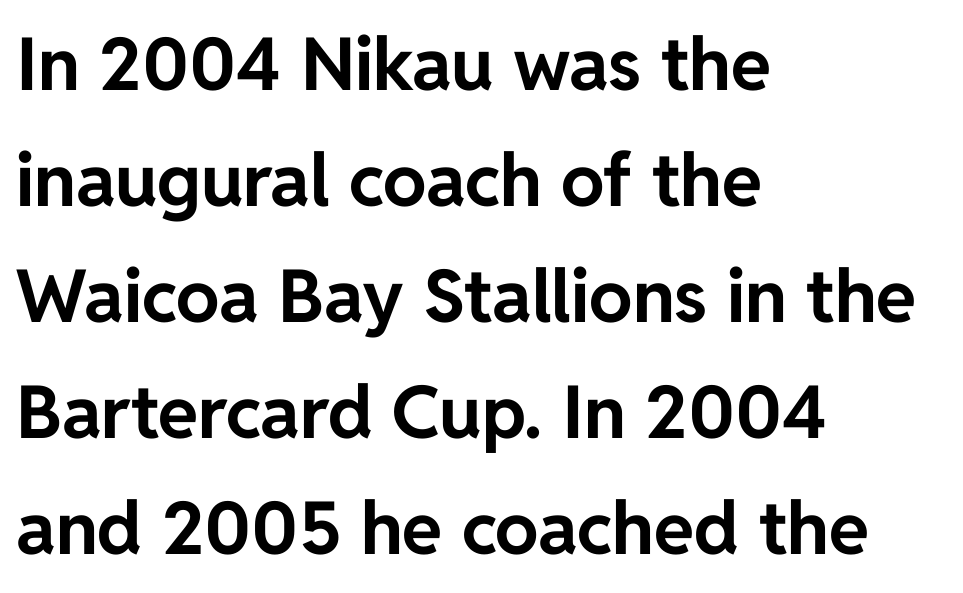
{"serif": "no", "italic": "no", "bold": "yes", "weight": "bold", "width": "normal", "stroke_contrast": "low", "x_height": "medium", "monospaced": "no", "underline": "no", "align": "left", "line_spacing": "normal", "line_spacing_ratio": 1.59, "letter_spacing": "normal", "letter_spacing_em": 0.0, "glyph_px": 73}
